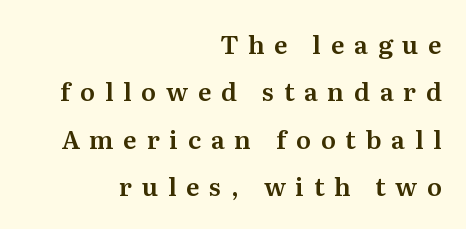
Q: Is the text italic (slanted)? A: No, it is upright.
Q: Is the text underlined? A: No.
Q: How is the paragraph aligned? A: Right-aligned.
Q: Is the spacing between letters normal or unusually wide? A: Unusually wide.
Q: Is the spacing between lines tight, normal or loose? A: Loose.
